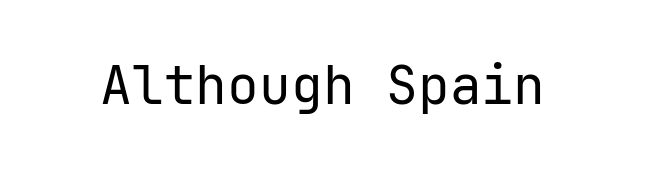
Is the stroke heavy? The answer is a plain regular-or-lighter. Words float on clear page, feet unadorned. Ordinary non-slanted type is in use. What kind of face is this? One without serifs — a sans. Nothing unusual about the tracking: characters are spaced as the font intends.
